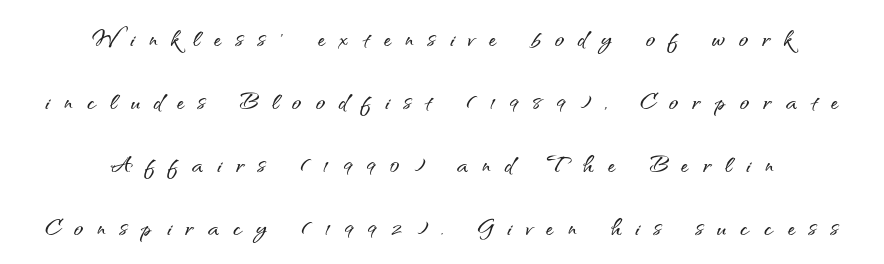
{"serif": "no", "width": "normal", "stroke_contrast": "medium", "x_height": "small", "monospaced": "no", "underline": "no", "align": "center", "line_spacing": "loose", "line_spacing_ratio": 2.03, "letter_spacing": "wide", "letter_spacing_em": 0.46, "glyph_px": 31}
